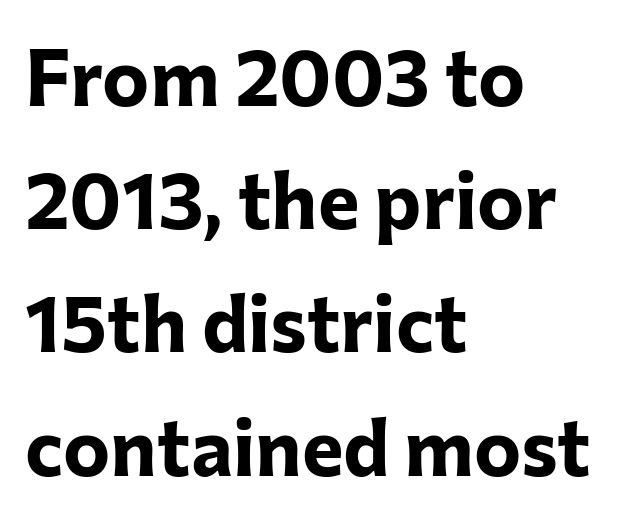
{"serif": "no", "italic": "no", "bold": "yes", "weight": "bold", "width": "normal", "stroke_contrast": "low", "x_height": "medium", "monospaced": "no", "underline": "no", "align": "left", "line_spacing": "normal", "line_spacing_ratio": 1.56, "letter_spacing": "normal", "letter_spacing_em": 0.0, "glyph_px": 79}
